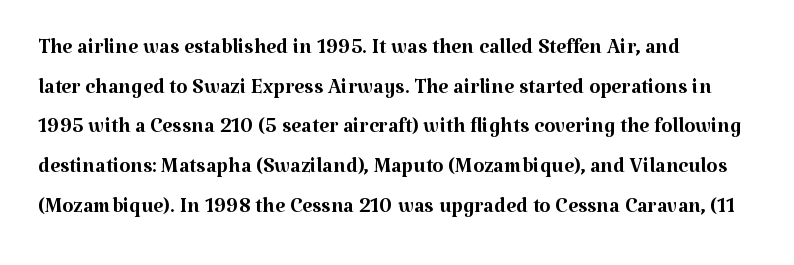
The image shows 29 px regular-weight serif type, upright; set left-aligned, normal line spacing (1.37x), normal letter spacing, not underlined; medium stroke contrast and a medium x-height.
